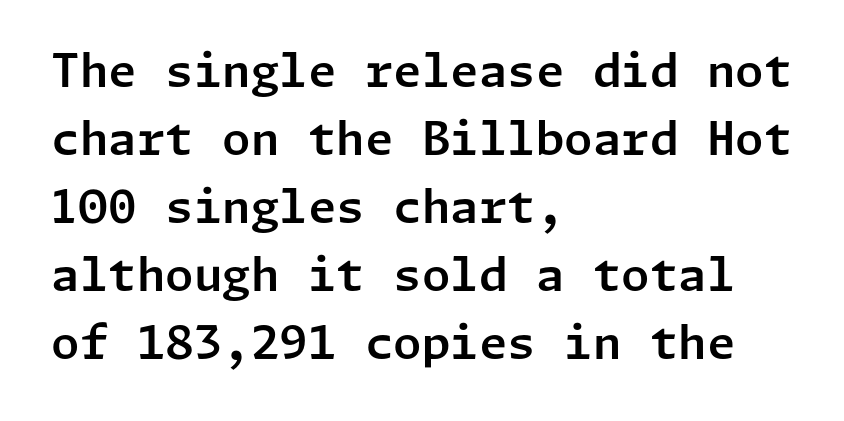
Q: Is the text italic (slanted)? A: No, it is upright.
Q: Is the typeface a serif or a sans-serif typeface? A: Sans-serif.
Q: Is the text underlined? A: No.
Q: How is the paragraph aligned? A: Left-aligned.
Q: Is the spacing between letters normal or unusually wide? A: Normal.
Q: Is the spacing between lines tight, normal or loose? A: Normal.
Q: Width (condensed, normal, or wide)? A: Normal.
Q: Stroke contrast? A: Low.
Q: x-height? A: Medium.
